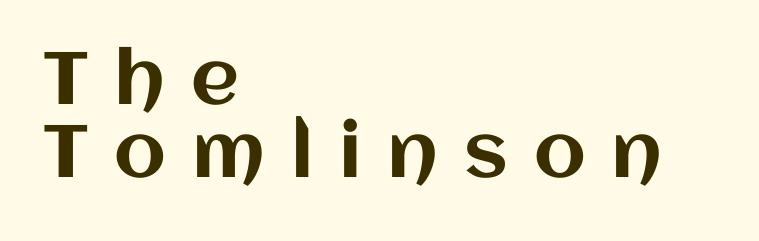
Quick note: underline off. Rendered with straight, roman letterforms. The setting favours the left margin, as ordinary paragraphs usually do. Quick note: interline space is minimal. Proportional: the letters do not fall into vertical columns.
